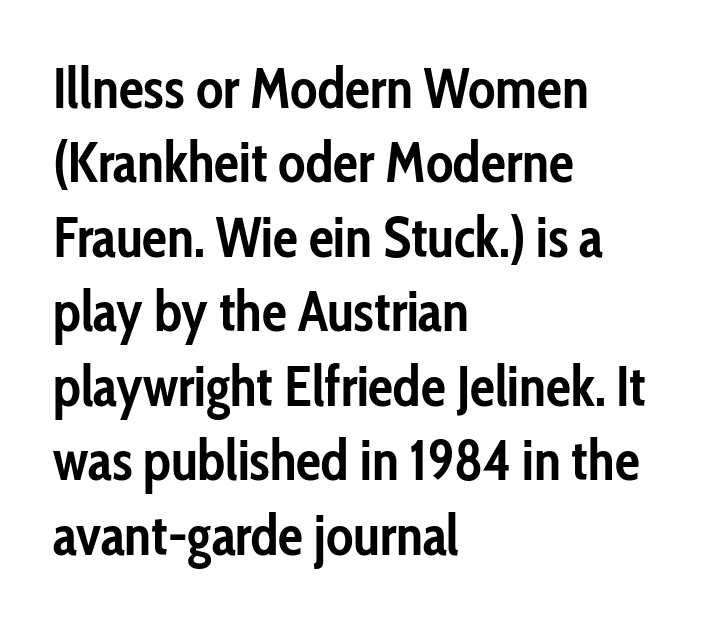
The image shows 56 px semibold, condensed sans-serif type, upright; set left-aligned, normal line spacing (1.33x), normal letter spacing, not underlined; low stroke contrast and a medium x-height.
